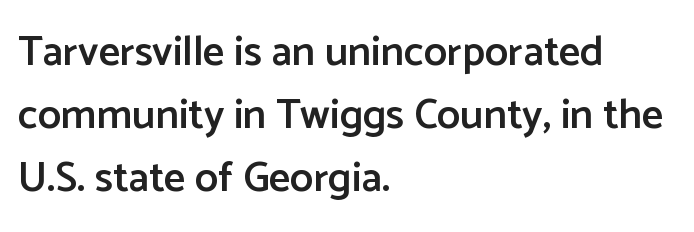
Q: Is the text bold? A: Semi-bold.
Q: Is the text italic (slanted)? A: No, it is upright.
Q: Is the typeface a serif or a sans-serif typeface? A: Sans-serif.
Q: Is the text underlined? A: No.
Q: How is the paragraph aligned? A: Left-aligned.
Q: Is the spacing between letters normal or unusually wide? A: Normal.
Q: Is the spacing between lines tight, normal or loose? A: Normal.
Q: Width (condensed, normal, or wide)? A: Normal.
Q: Stroke contrast? A: Low.
Q: x-height? A: Medium.
Q: Monospaced? A: No.
